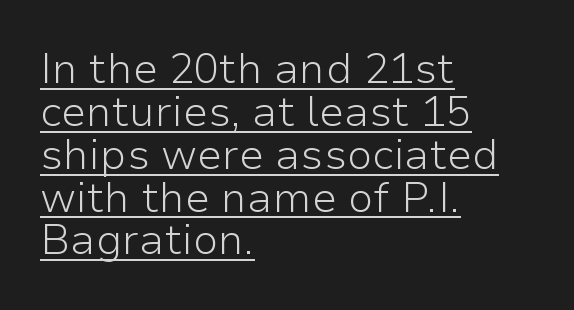
Q: Is the text bold? A: No.
Q: Is the text italic (slanted)? A: No, it is upright.
Q: Is the typeface a serif or a sans-serif typeface? A: Sans-serif.
Q: Is the text underlined? A: Yes.
Q: How is the paragraph aligned? A: Left-aligned.
Q: Is the spacing between letters normal or unusually wide? A: Normal.
Q: Is the spacing between lines tight, normal or loose? A: Tight.
Q: Width (condensed, normal, or wide)? A: Normal.
Q: Stroke contrast? A: Low.
Q: x-height? A: Medium.
Q: Monospaced? A: No.
